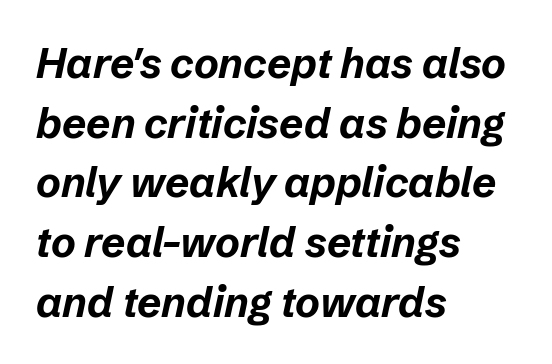
Is the type slanted? Yes — the strokes lean at a clear angle. As a designer I'd log this as weight 700, bold. Is the letter spacing exaggerated? No — it looks like the ordinary default. Students, observe: this is what conventionally led text looks like. All the whitespace from short lines collects on the right. Underline: absent.
